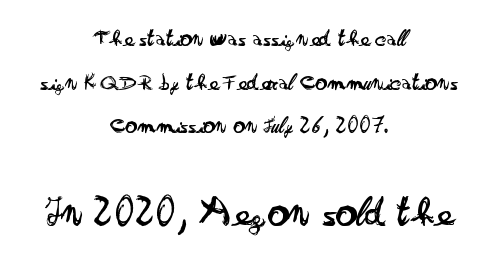
The image shows 42 px regular-weight, wide sans-serif type, upright; set centered, line spacing 1.82x, normal letter spacing, not underlined; the second (bottom) block is 1.75x larger; low stroke contrast and a small x-height.
